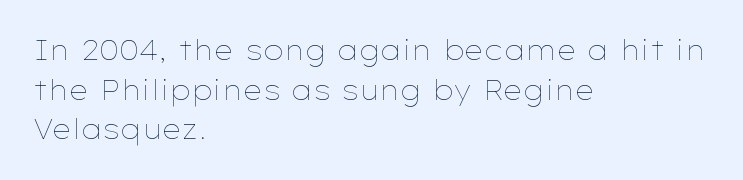
Notice how descenders clear the ascenders below comfortably — that's standard leading. Inter-character spacing is left at the font's built-in metrics. Bare-footed words on every line. The strokes are not fattened; the text isn't bold. A student would call this left alignment; a typographer would say flush left, rag right.
